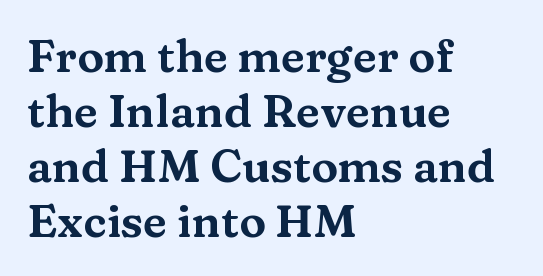
The image shows 45 px wide serif type, upright; set left-aligned, line spacing 1.22x, normal letter spacing, not underlined; medium stroke contrast and a medium x-height.
